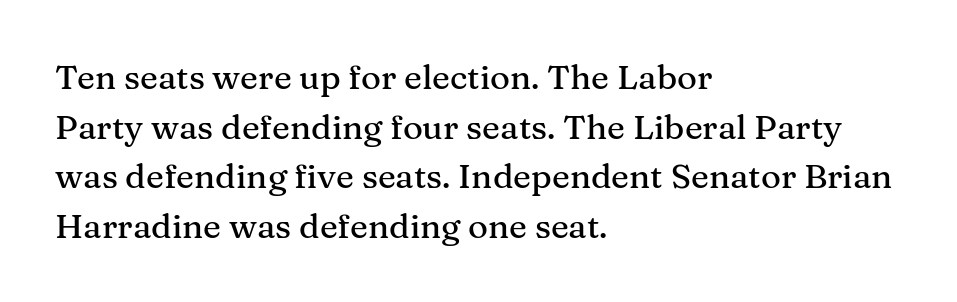
Q: Is the text italic (slanted)? A: No, it is upright.
Q: Is the typeface a serif or a sans-serif typeface? A: Serif.
Q: Is the text underlined? A: No.
Q: How is the paragraph aligned? A: Left-aligned.
Q: Is the spacing between letters normal or unusually wide? A: Normal.
Q: Is the spacing between lines tight, normal or loose? A: Normal.
Q: Width (condensed, normal, or wide)? A: Normal.
Q: Stroke contrast? A: Medium.
Q: x-height? A: Medium.
Q: Monospaced? A: No.
